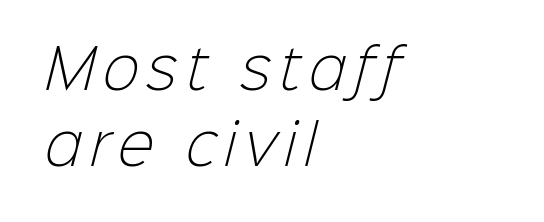
Plain, unruled lines of type. The font family rendered here belongs to the sans-serif group. Unbolded letterforms with no extra heft. A typesetter would call this proportional, since set widths differ per character. A normal amount of white space separates one row of letters from the next.
